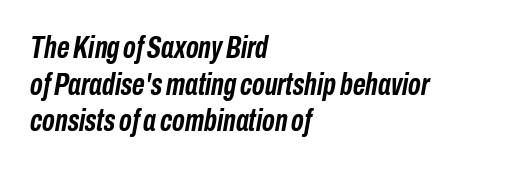
Q: Is the text bold? A: Yes.
Q: Is the text italic (slanted)? A: Yes, it leans right by about 10 degrees.
Q: Is the text underlined? A: No.
Q: How is the paragraph aligned? A: Left-aligned.
Q: Is the spacing between letters normal or unusually wide? A: Normal.
Q: Width (condensed, normal, or wide)? A: Condensed.
Q: Stroke contrast? A: Low.
Q: x-height? A: Medium.
Q: Monospaced? A: No.
